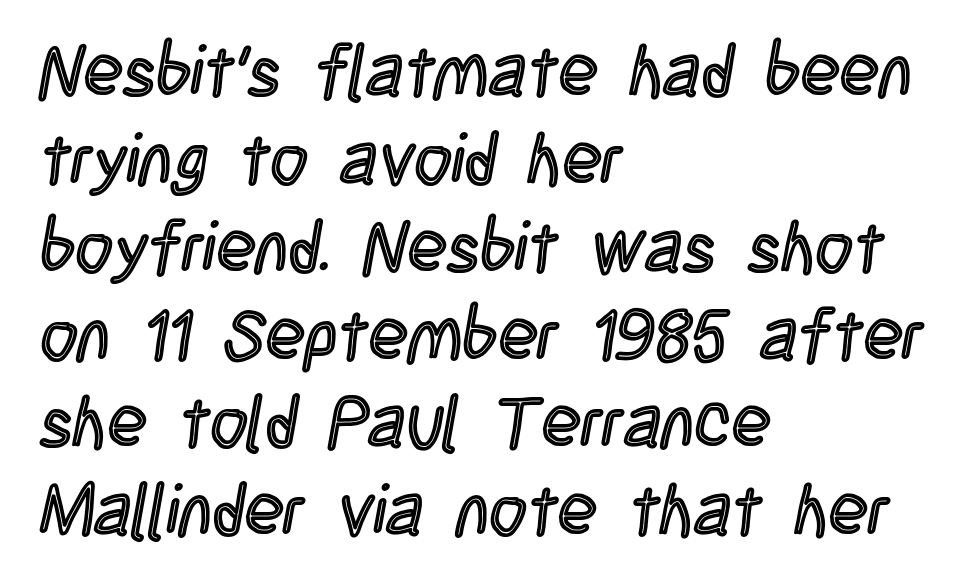
{"width": "condensed", "x_height": "large", "monospaced": "no", "underline": "no", "align": "left", "line_spacing_ratio": 1.22, "letter_spacing": "normal", "letter_spacing_em": 0.0, "glyph_px": 72}
